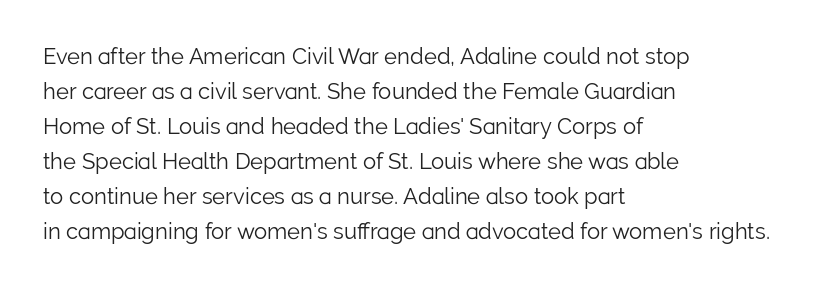
{"italic": "no", "bold": "no", "underline": "no", "align": "left", "line_spacing": "normal", "line_spacing_ratio": 1.59, "letter_spacing": "normal", "letter_spacing_em": 0.0, "glyph_px": 22}
